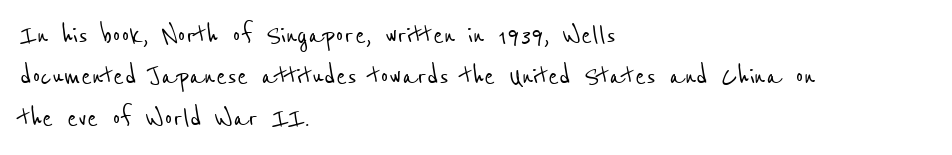
Q: Is the typeface a serif or a sans-serif typeface? A: Sans-serif.
Q: Is the text underlined? A: No.
Q: How is the paragraph aligned? A: Left-aligned.
Q: Is the spacing between letters normal or unusually wide? A: Normal.
Q: Is the spacing between lines tight, normal or loose? A: Normal.
Q: Width (condensed, normal, or wide)? A: Condensed.
Q: Stroke contrast? A: Low.
Q: x-height? A: Medium.
Q: Monospaced? A: No.
